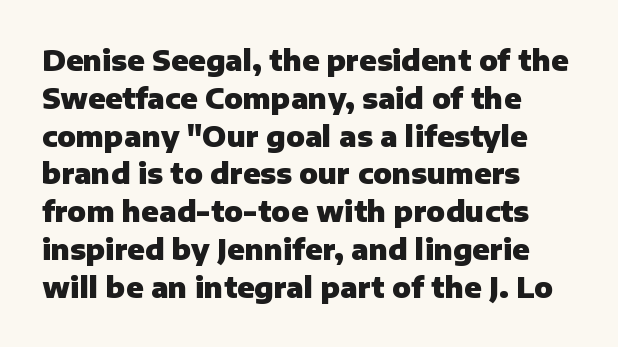
The image shows 28 px heavy sans-serif type, upright; set left-aligned, normal line spacing (1.35x), normal letter spacing, not underlined; low stroke contrast and a medium x-height.
